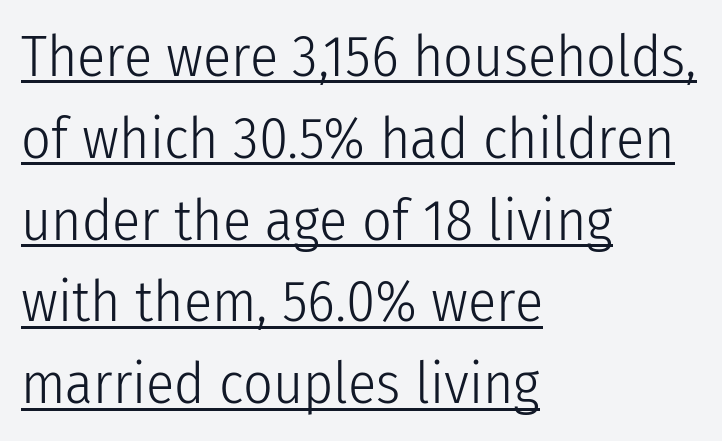
Proportional: the letters do not fall into vertical columns. The vertical gap from one line to the next is medium. Look at the tracking — it's just the regular setting, nothing added. A student would call this left alignment; a typographer would say flush left, rag right. Designer's note — italics off, roman on.
